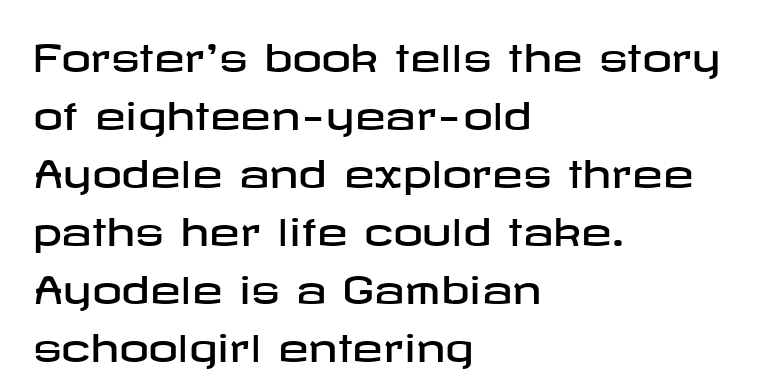
{"serif": "no", "italic": "no", "width": "wide", "stroke_contrast": "low", "x_height": "medium", "underline": "no", "align": "left", "line_spacing": "normal", "line_spacing_ratio": 1.57, "letter_spacing": "normal", "letter_spacing_em": 0.0, "glyph_px": 37}
